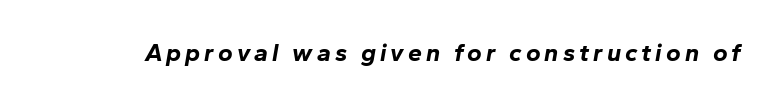
Q: Is the text bold? A: Yes.
Q: Is the text italic (slanted)? A: Yes, it leans right by about 10 degrees.
Q: Is the text underlined? A: No.
